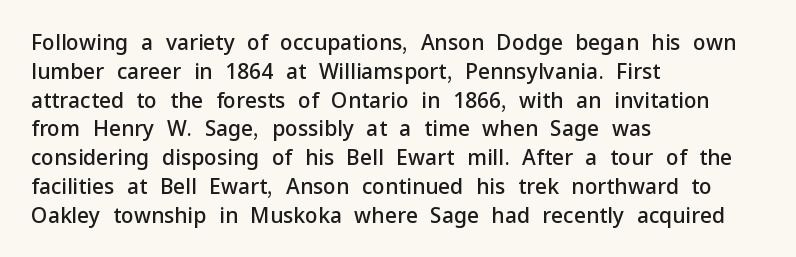
Q: Is the text bold? A: Semi-bold.
Q: Is the text italic (slanted)? A: No, it is upright.
Q: Is the text underlined? A: No.
Q: How is the paragraph aligned? A: Left-aligned.
Q: Is the spacing between letters normal or unusually wide? A: Normal.
Q: Is the spacing between lines tight, normal or loose? A: Normal.
